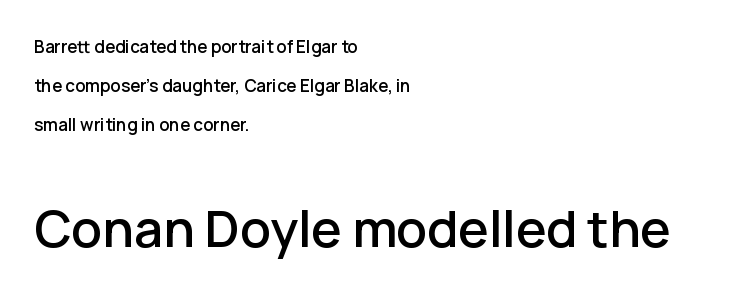
Any mark beneath the type? The region is blank. Nothing unusual about the tracking: characters are spaced as the font intends. The paragraph has a hard left edge and a soft right edge. Each letter keeps its own natural width here, so spacing adapts to shape. The letters in the lower block stand taller than those in the block above. These lines stand farther apart than default settings would place them.
